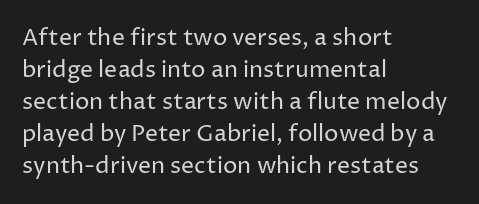
The image shows 23 px text type, upright; set left-aligned, normal line spacing (1.39x), normal letter spacing, not underlined.
